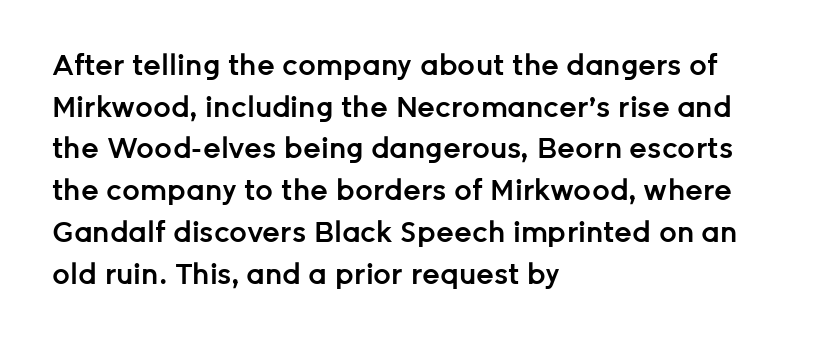
Q: Is the text bold? A: Semi-bold.
Q: Is the text italic (slanted)? A: No, it is upright.
Q: Is the typeface a serif or a sans-serif typeface? A: Sans-serif.
Q: Is the text underlined? A: No.
Q: How is the paragraph aligned? A: Left-aligned.
Q: Is the spacing between letters normal or unusually wide? A: Normal.
Q: Is the spacing between lines tight, normal or loose? A: Normal.
Q: Width (condensed, normal, or wide)? A: Normal.
Q: Stroke contrast? A: Low.
Q: x-height? A: Medium.
Q: Monospaced? A: No.
